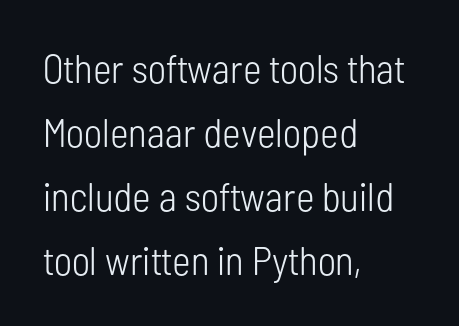
{"serif": "no", "italic": "no", "bold": "no", "weight": "light", "width": "condensed", "stroke_contrast": "low", "x_height": "medium", "monospaced": "no", "underline": "no", "align": "left", "line_spacing": "normal", "line_spacing_ratio": 1.6, "letter_spacing": "normal", "letter_spacing_em": 0.0, "glyph_px": 40}
